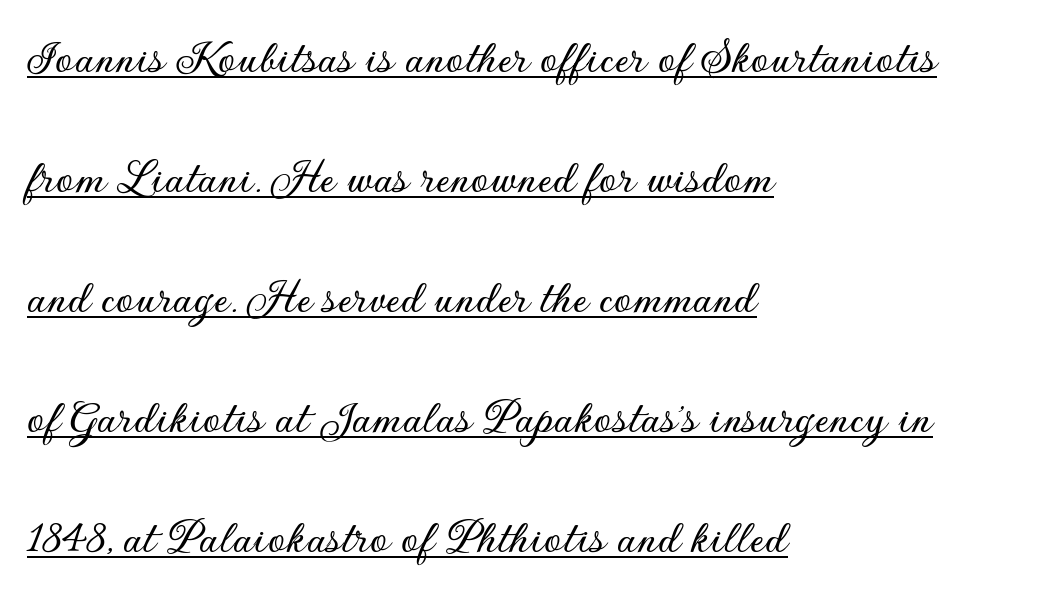
{"serif": "no", "width": "normal", "stroke_contrast": "low", "x_height": "small", "monospaced": "no", "underline": "yes", "align": "left", "line_spacing": "loose", "line_spacing_ratio": 2.4, "letter_spacing": "normal", "letter_spacing_em": 0.0, "glyph_px": 50}
